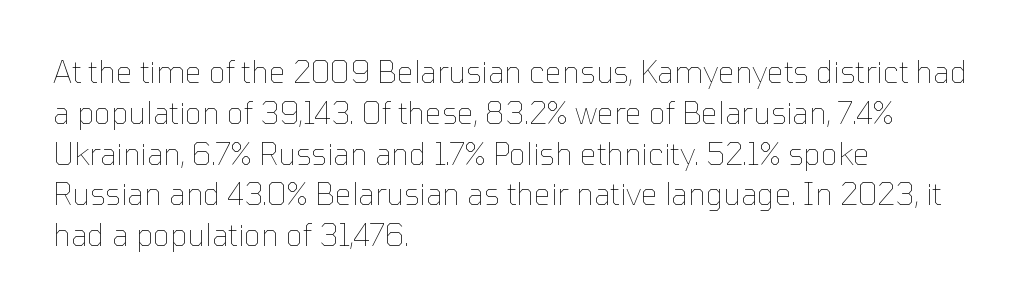
{"italic": "no", "bold": "no", "weight": "thin", "width": "normal", "stroke_contrast": "low", "x_height": "medium", "monospaced": "no", "underline": "no", "align": "left", "line_spacing": "normal", "line_spacing_ratio": 1.36, "letter_spacing": "normal", "letter_spacing_em": 0.0, "glyph_px": 30}
